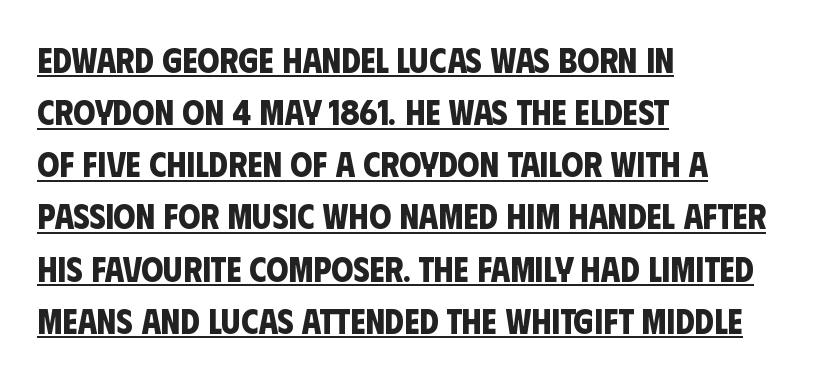
Typographically, this falls in the sans-serif category. You'd pick this weight for a headline — it's a proper bold. Each word holds together tightly as a unit, with standard inter-letter gaps. Varying glyph widths throughout — classic text-font behaviour. Whoever set this chose a conventional vertical rhythm.
